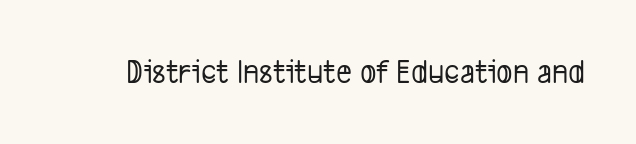
{"serif": "no", "width": "condensed", "stroke_contrast": "low", "x_height": "medium", "monospaced": "no", "underline": "no", "letter_spacing": "normal", "letter_spacing_em": 0.0, "glyph_px": 34}
